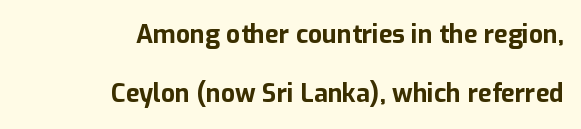
The image shows 25 px bold type, upright; set right-aligned, loose line spacing (2.37x), normal letter spacing, not underlined.
